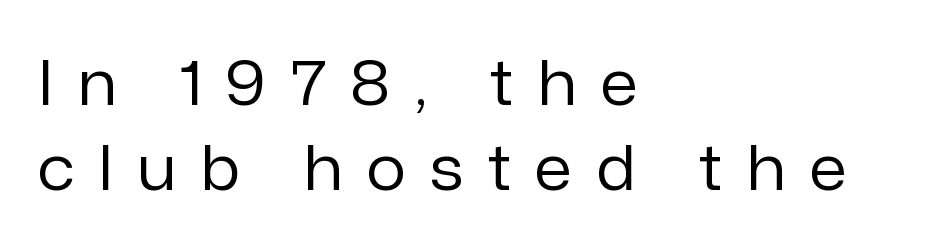
The image shows 61 px regular-weight sans-serif type, upright; set left-aligned, normal line spacing (1.39x), unusually wide letter spacing (+0.41 em), not underlined; low stroke contrast and a medium x-height.
